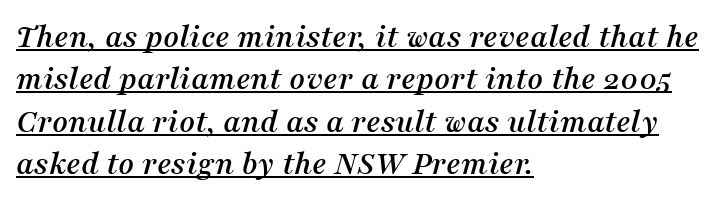
Is there an underline? Yes — a line sits under the letters. Note the varied advance widths — an 'i' is clearly narrower than an 'm'. Which margin do the lines hug? The left one — the right edge is uneven. Tracking value appears to be zero — textbook default spacing. Vertical spacing — default.
